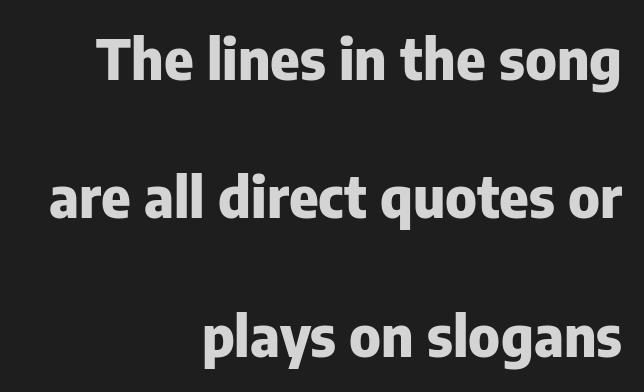
The image shows 56 px heavy sans-serif type, upright; set right-aligned, loose line spacing (2.47x), normal letter spacing, not underlined; low stroke contrast and a medium x-height.
